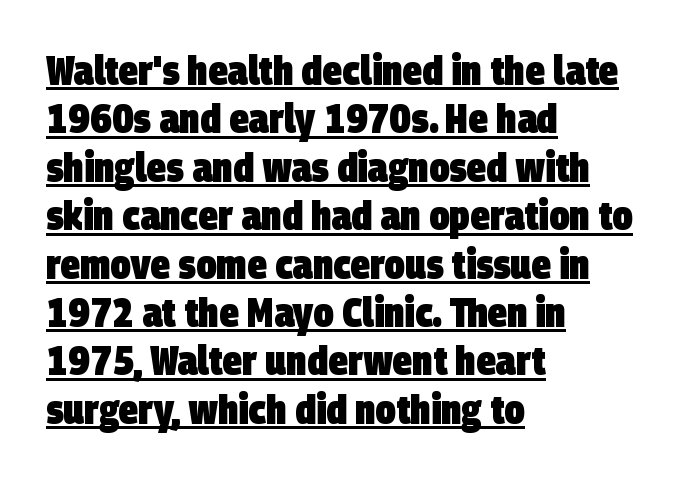
If you drew a ruler down the left edge, every line would touch it. Underlining? Definitely there. The rendering uses natural spacing where letterforms have individual widths. Look at the tracking — it's just the regular setting, nothing added. Heavy, bold letterforms.
